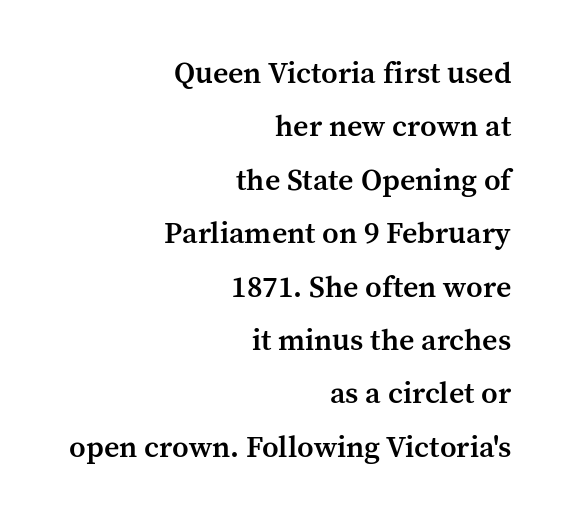
{"serif": "yes", "italic": "no", "bold": "semi", "weight": "semibold", "width": "normal", "stroke_contrast": "medium", "x_height": "medium", "monospaced": "no", "underline": "no", "align": "right", "line_spacing_ratio": 1.78, "letter_spacing": "normal", "letter_spacing_em": 0.0, "glyph_px": 30}
